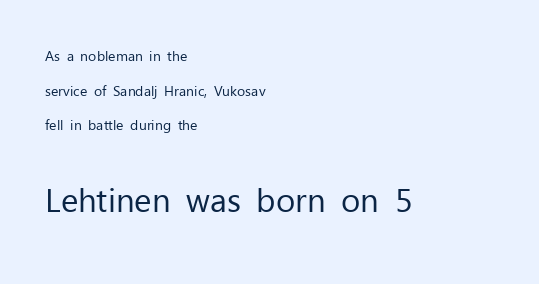
The space between consecutive lines is lavish. Layout note: lines flush left. Quick note: not italic, upright. Default kerning and tracking; the words read as compact shapes. Clear beneath every line of the passage.
